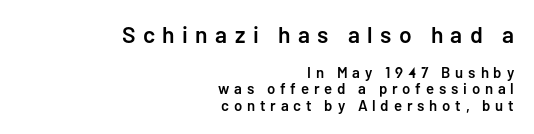
Q: Is the text bold? A: Semi-bold.
Q: Is the text italic (slanted)? A: No, it is upright.
Q: Is the text underlined? A: No.
Q: How is the paragraph aligned? A: Right-aligned.
Q: Is the spacing between letters normal or unusually wide? A: Unusually wide.
Q: Is the spacing between lines tight, normal or loose? A: Tight.
Q: Which block of text is set in a larger size, the first (top) or the second (bottom)? A: The first (top) one.
